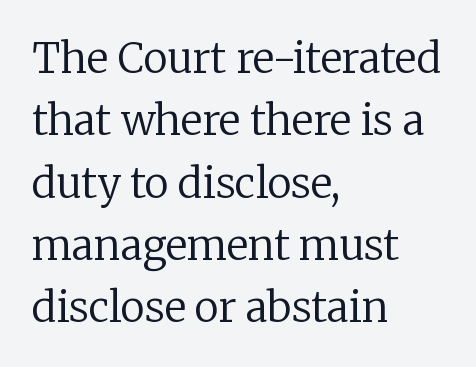
{"serif": "yes", "italic": "no", "bold": "no", "weight": "regular", "width": "normal", "stroke_contrast": "low", "x_height": "medium", "monospaced": "no", "underline": "no", "align": "left", "line_spacing": "normal", "line_spacing_ratio": 1.52, "letter_spacing": "normal", "letter_spacing_em": 0.0, "glyph_px": 41}
